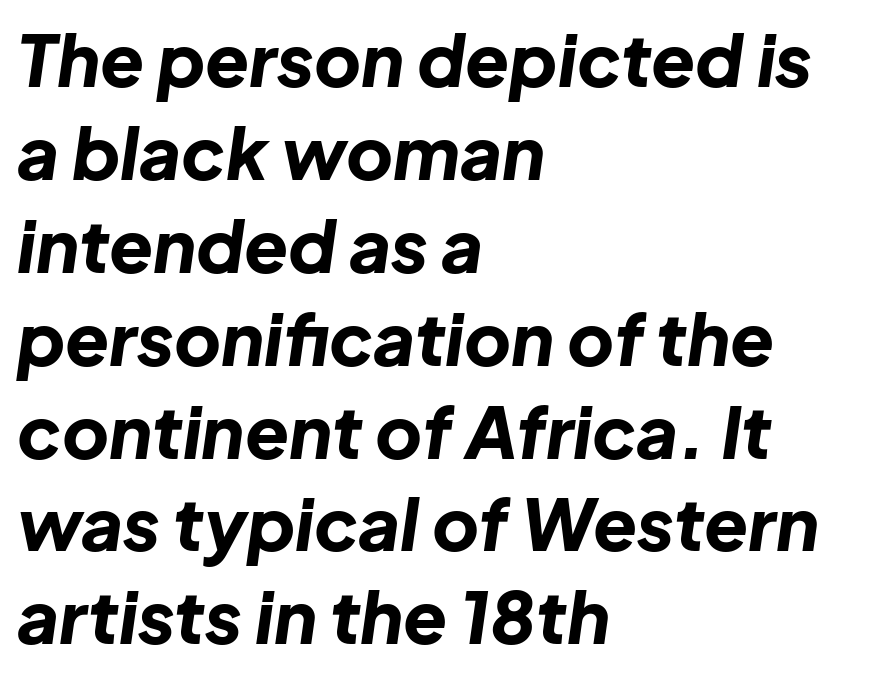
Q: Is the text bold? A: Yes.
Q: Is the text italic (slanted)? A: Yes, it leans right by about 8 degrees.
Q: Is the text underlined? A: No.
Q: How is the paragraph aligned? A: Left-aligned.
Q: Is the spacing between letters normal or unusually wide? A: Normal.
Q: Is the spacing between lines tight, normal or loose? A: Normal.
Q: Width (condensed, normal, or wide)? A: Normal.
Q: Stroke contrast? A: Low.
Q: x-height? A: Medium.
Q: Monospaced? A: No.
